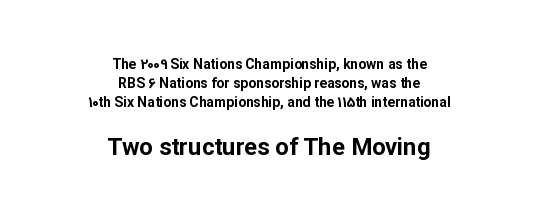
The image shows 24 px bold type, upright; set centered, normal line spacing (1.35x), normal letter spacing, not underlined; the second (bottom) block is 1.71x larger.
